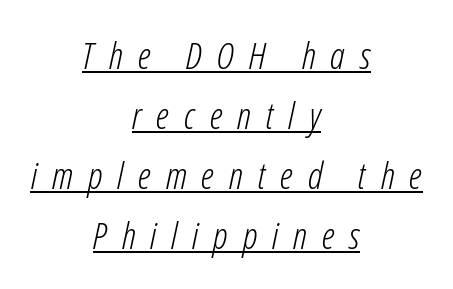
Q: Is the text bold? A: No.
Q: Is the text italic (slanted)? A: Yes, it leans right by about 12 degrees.
Q: Is the text underlined? A: Yes.
Q: How is the paragraph aligned? A: Centered.
Q: Is the spacing between letters normal or unusually wide? A: Unusually wide.
Q: Is the spacing between lines tight, normal or loose? A: Normal.
Q: Width (condensed, normal, or wide)? A: Condensed.
Q: Stroke contrast? A: Low.
Q: x-height? A: Medium.
Q: Monospaced? A: No.
